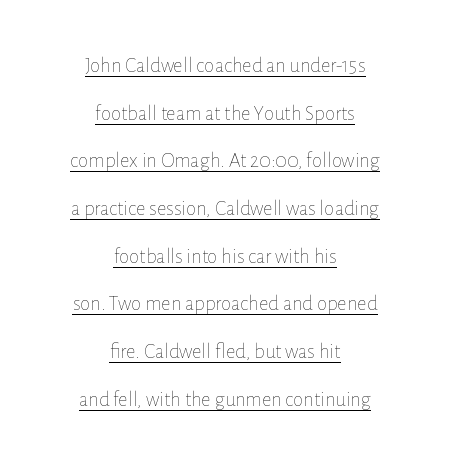
The image shows 21 px text type, upright; set centered, loose line spacing (2.27x), normal letter spacing, underlined.
